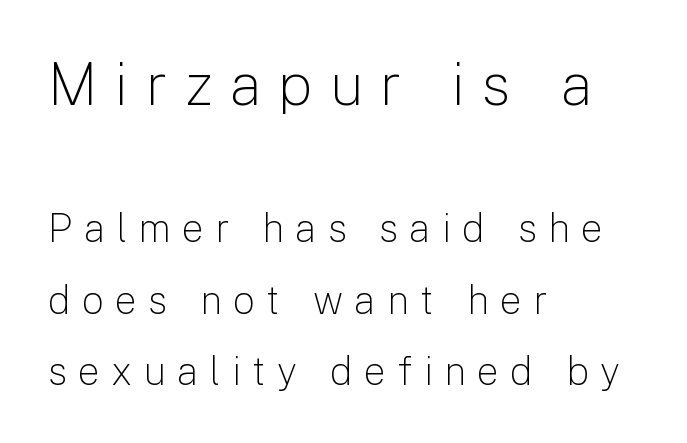
Q: Is the text bold? A: No.
Q: Is the text italic (slanted)? A: No, it is upright.
Q: Is the typeface a serif or a sans-serif typeface? A: Sans-serif.
Q: Is the text underlined? A: No.
Q: How is the paragraph aligned? A: Left-aligned.
Q: Is the spacing between letters normal or unusually wide? A: Unusually wide.
Q: Which block of text is set in a larger size, the first (top) or the second (bottom)? A: The first (top) one.
Q: Width (condensed, normal, or wide)? A: Normal.
Q: Stroke contrast? A: Low.
Q: x-height? A: Medium.
Q: Monospaced? A: No.
